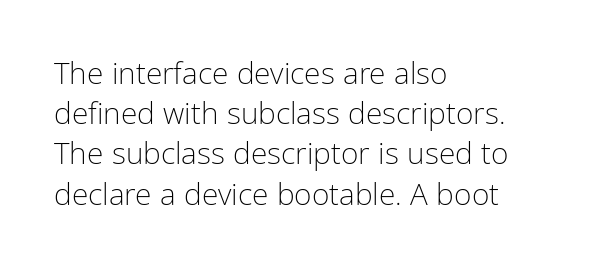
Note the varied advance widths — an 'i' is clearly narrower than an 'm'. The text block is weighted toward the left margin, trailing off unevenly rightward. Upright lettering throughout. The horizontal fit of the characters is conventional and even. The font family rendered here belongs to the sans-serif group. Leading: standard.
